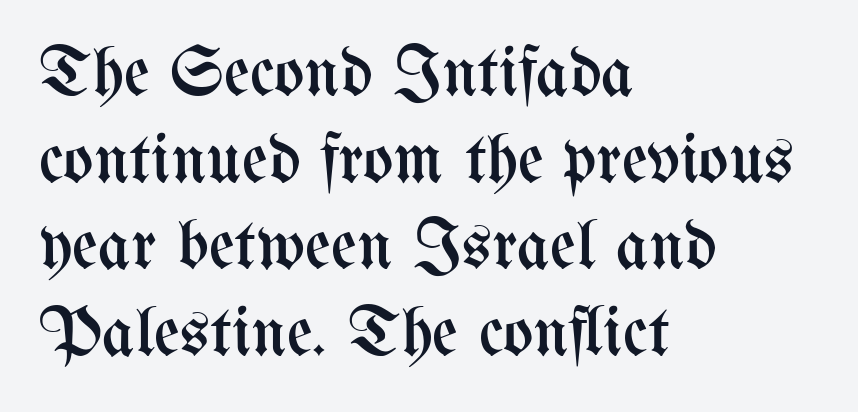
Q: Is the text bold? A: No.
Q: Is the text italic (slanted)? A: No, it is upright.
Q: Is the text underlined? A: No.
Q: How is the paragraph aligned? A: Left-aligned.
Q: Is the spacing between letters normal or unusually wide? A: Normal.
Q: Width (condensed, normal, or wide)? A: Condensed.
Q: Stroke contrast? A: Medium.
Q: x-height? A: Medium.
Q: Monospaced? A: No.
